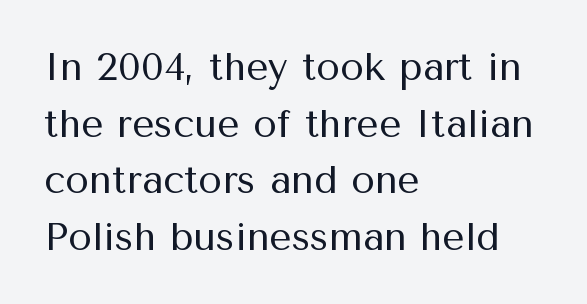
Q: Is the text bold? A: No.
Q: Is the text italic (slanted)? A: No, it is upright.
Q: Is the typeface a serif or a sans-serif typeface? A: Sans-serif.
Q: Is the text underlined? A: No.
Q: How is the paragraph aligned? A: Left-aligned.
Q: Is the spacing between letters normal or unusually wide? A: Normal.
Q: Is the spacing between lines tight, normal or loose? A: Normal.
Q: Width (condensed, normal, or wide)? A: Normal.
Q: Stroke contrast? A: Medium.
Q: x-height? A: Medium.
Q: Monospaced? A: No.
